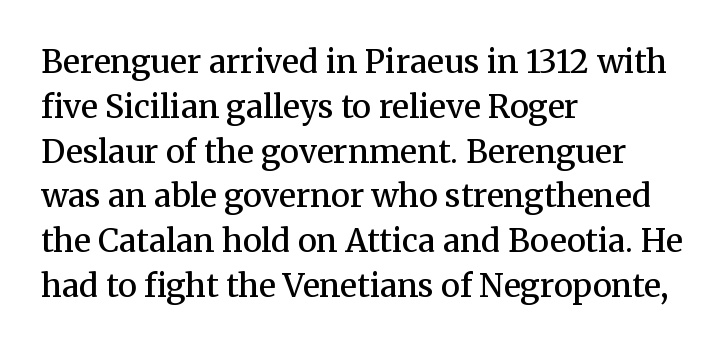
The image shows 32 px semibold serif type, upright; set left-aligned, normal line spacing (1.4x), normal letter spacing, not underlined; medium stroke contrast and a medium x-height.
